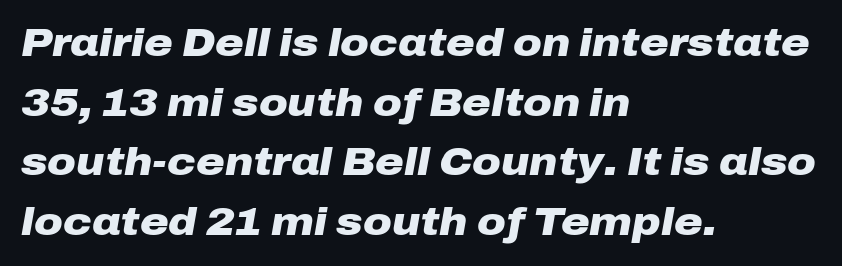
The ragged edge is on the right, which tells us the setting is flush left. You could not count columns in this text — the font is proportionally spaced. Here the glyphs are tracked normally, forming tight word shapes. Just letters on the line, the space beneath them empty. Summary of weight: heavy, a full bold. Students, observe: this is what conventionally led text looks like.
